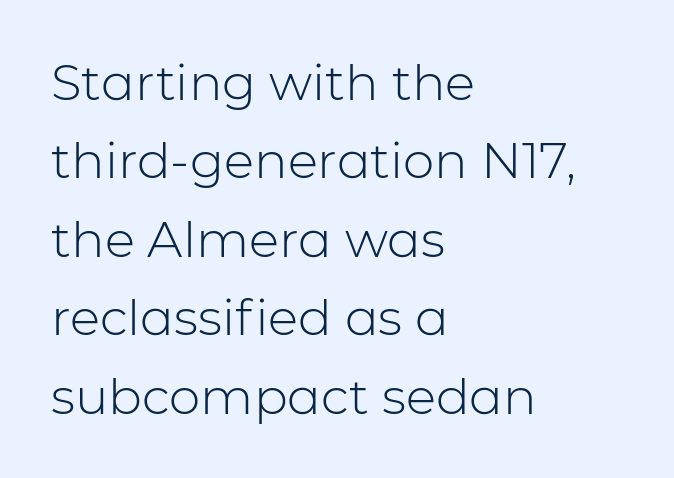
Q: Is the text bold? A: No.
Q: Is the text italic (slanted)? A: No, it is upright.
Q: Is the typeface a serif or a sans-serif typeface? A: Sans-serif.
Q: Is the text underlined? A: No.
Q: How is the paragraph aligned? A: Left-aligned.
Q: Is the spacing between letters normal or unusually wide? A: Normal.
Q: Is the spacing between lines tight, normal or loose? A: Normal.
Q: Width (condensed, normal, or wide)? A: Normal.
Q: Stroke contrast? A: Low.
Q: x-height? A: Medium.
Q: Monospaced? A: No.
